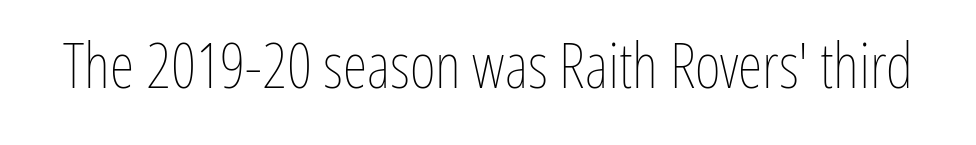
The passage shown is typed in a proportional face where columns would drift. A bare baseline throughout the passage. Ascenders rise straight up at ninety degrees. Unbolded letterforms with no extra heft.
